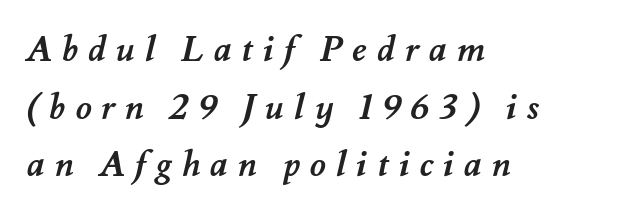
The image shows 35 px semibold type; set left-aligned, normal line spacing (1.65x), unusually wide letter spacing (+0.28 em), not underlined; medium stroke contrast and a small x-height.
